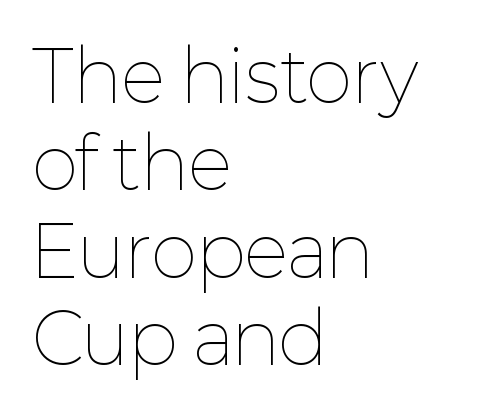
The gaps between neighbouring characters are ordinary and unremarkable. These lines stack with their left ends in a neat column. Letters rest on an invisible, unmarked baseline. The characters are drawn with everyday or finer stroke widths. You could not count columns in this text — the font is proportionally spaced. A typesetter would mark this as roman, not italic.
